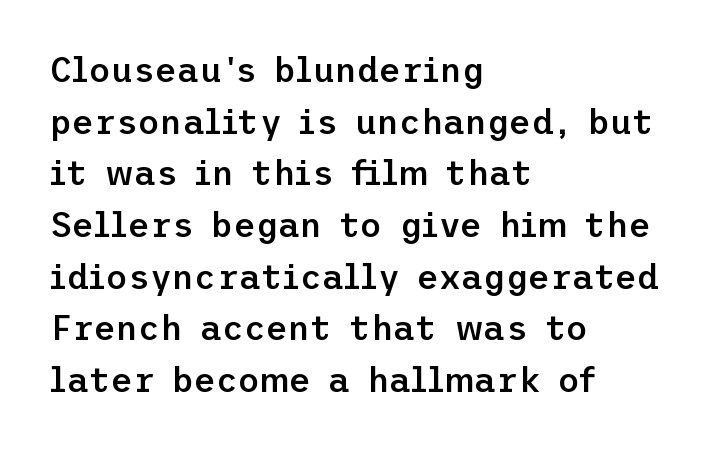
{"serif": "no", "italic": "no", "bold": "semi", "weight": "semibold", "width": "normal", "stroke_contrast": "low", "x_height": "medium", "underline": "no", "align": "left", "line_spacing": "normal", "line_spacing_ratio": 1.52, "letter_spacing": "normal", "letter_spacing_em": 0.0, "glyph_px": 34}
